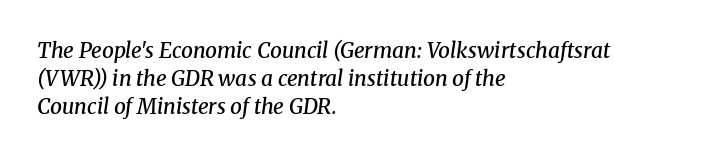
The space between consecutive lines is moderate. Strokes here are thickened, but only to semibold level. Honestly, there is no underline to notice here at all. These lines stack with their left ends in a neat column. In terms of posture, this sample is oblique.
